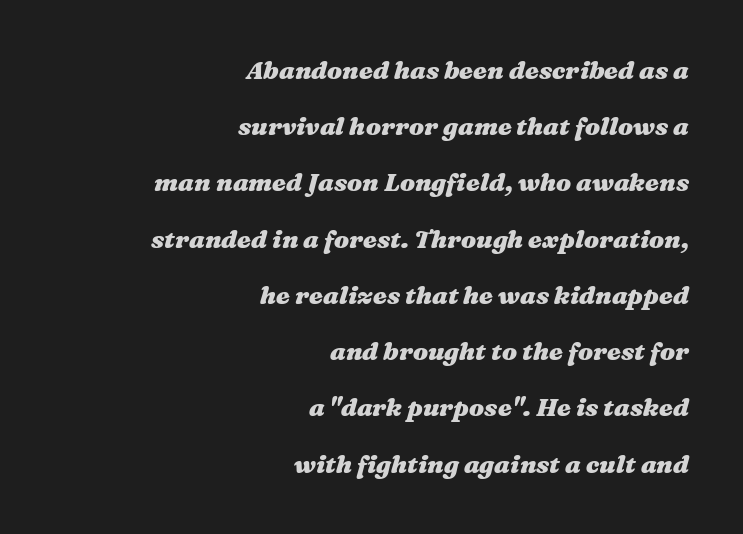
{"italic": "yes", "lean": "right", "slant_degrees": 16, "bold": "yes", "underline": "no", "align": "right", "line_spacing": "loose", "line_spacing_ratio": 2.25, "letter_spacing": "normal", "letter_spacing_em": 0.0, "glyph_px": 25}
